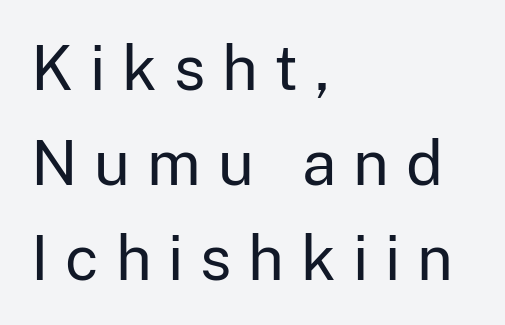
Where is the straight margin? On the left. The typesetting does not lean heavy: it is not bold. Italic? Not at all — the glyphs are vertical. The type is letterspaced generously, with wide tracking. Descenders hang freely into open space. Are there feet on the stems? There aren't — it's a sans.
